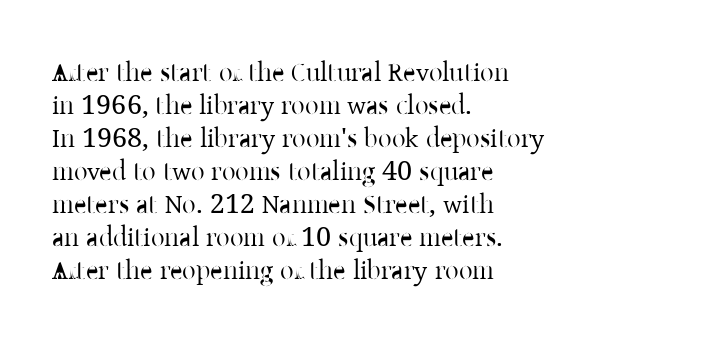
The image shows 27 px text type, upright; set left-aligned, line spacing 1.22x, normal letter spacing, not underlined.
